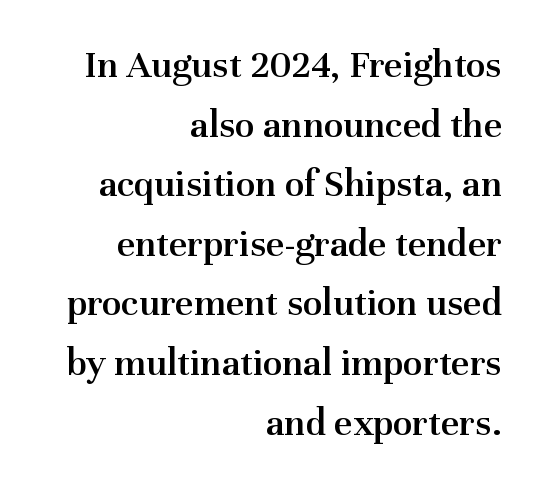
Q: Is the text bold? A: Semi-bold.
Q: Is the text italic (slanted)? A: No, it is upright.
Q: Is the typeface a serif or a sans-serif typeface? A: Serif.
Q: Is the text underlined? A: No.
Q: How is the paragraph aligned? A: Right-aligned.
Q: Is the spacing between letters normal or unusually wide? A: Normal.
Q: Is the spacing between lines tight, normal or loose? A: Normal.
Q: Width (condensed, normal, or wide)? A: Normal.
Q: Stroke contrast? A: Medium.
Q: x-height? A: Medium.
Q: Monospaced? A: No.
